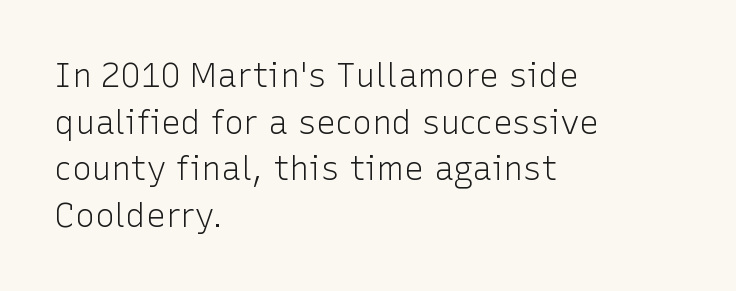
{"serif": "no", "italic": "no", "bold": "no", "weight": "light", "width": "normal", "stroke_contrast": "low", "x_height": "medium", "monospaced": "no", "underline": "no", "align": "left", "line_spacing": "normal", "line_spacing_ratio": 1.41, "letter_spacing": "normal", "letter_spacing_em": 0.0, "glyph_px": 33}
